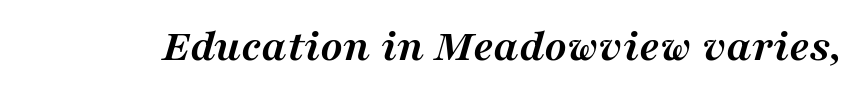
Q: Is the text bold? A: Yes.
Q: Is the text italic (slanted)? A: Yes, it leans right by about 16 degrees.
Q: Is the typeface a serif or a sans-serif typeface? A: Serif.
Q: Is the text underlined? A: No.
Q: Is the spacing between letters normal or unusually wide? A: Normal.
Q: Width (condensed, normal, or wide)? A: Normal.
Q: Stroke contrast? A: Medium.
Q: x-height? A: Medium.
Q: Monospaced? A: No.
